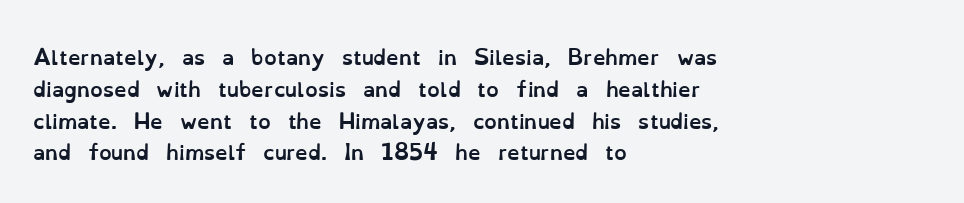
{"italic": "no", "bold": "yes", "underline": "no", "align": "left", "line_spacing": "normal", "line_spacing_ratio": 1.59, "letter_spacing": "normal", "letter_spacing_em": 0.0, "glyph_px": 20}
